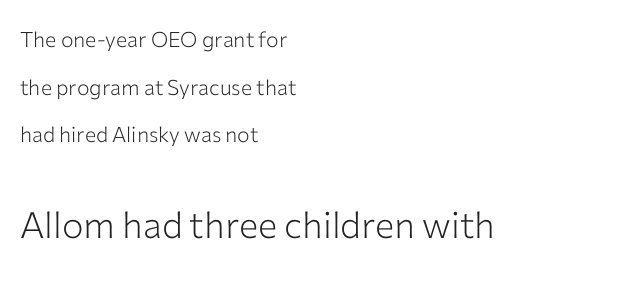
{"serif": "no", "italic": "no", "bold": "no", "weight": "light", "width": "normal", "stroke_contrast": "low", "x_height": "medium", "monospaced": "no", "underline": "no", "align": "left", "line_spacing": "loose", "line_spacing_ratio": 2.27, "letter_spacing": "normal", "letter_spacing_em": 0.0, "larger_block": "second", "size_ratio": 1.71, "glyph_px": 36}
